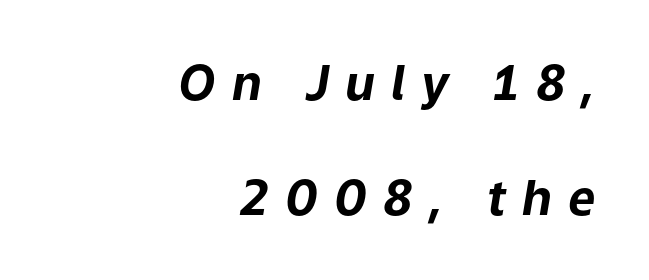
The image shows 48 px bold type, italic (leaning right); set right-aligned, loose line spacing (2.39x), unusually wide letter spacing (+0.34 em), not underlined; low stroke contrast and a medium x-height.
